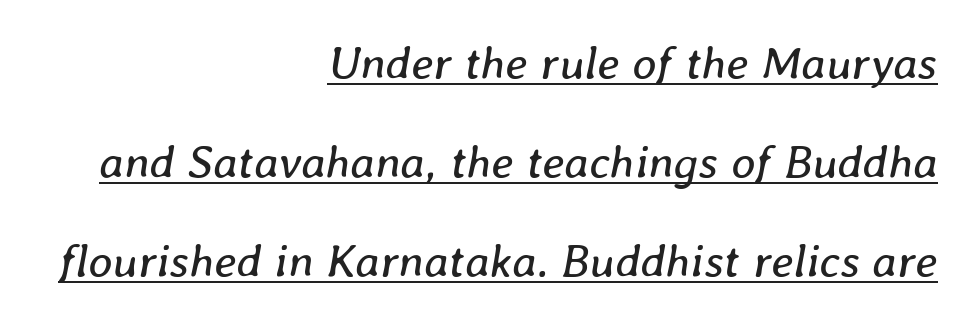
The image shows 47 px regular-weight type, italic (leaning right); set right-aligned, loose line spacing (2.11x), normal letter spacing, underlined; low stroke contrast and a medium x-height.
